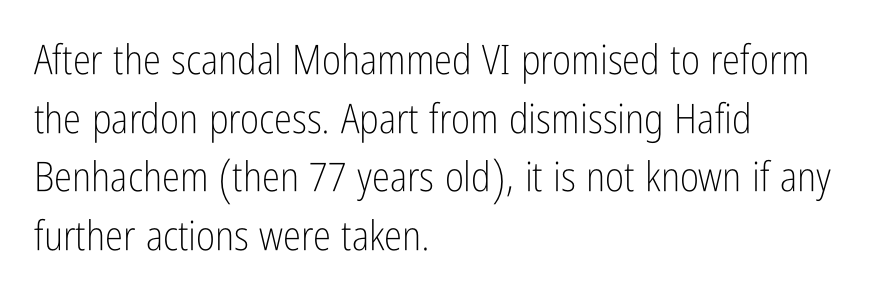
Q: Is the text bold? A: No.
Q: Is the text italic (slanted)? A: No, it is upright.
Q: Is the typeface a serif or a sans-serif typeface? A: Sans-serif.
Q: Is the text underlined? A: No.
Q: How is the paragraph aligned? A: Left-aligned.
Q: Is the spacing between letters normal or unusually wide? A: Normal.
Q: Is the spacing between lines tight, normal or loose? A: Normal.
Q: Width (condensed, normal, or wide)? A: Condensed.
Q: Stroke contrast? A: Low.
Q: x-height? A: Medium.
Q: Monospaced? A: No.
